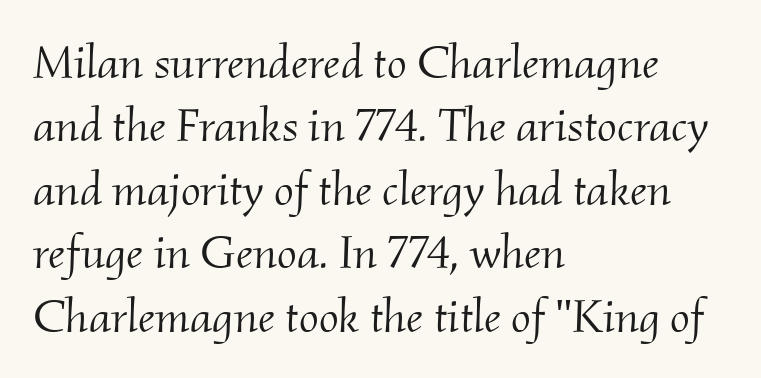
The letters advance in unequal steps, a hallmark of proportional type. Teacher's note: observe the even left margin — that is flush-left alignment. The gaps between neighbouring characters are ordinary and unremarkable. The passage shown leans; its letterforms are oblique.
